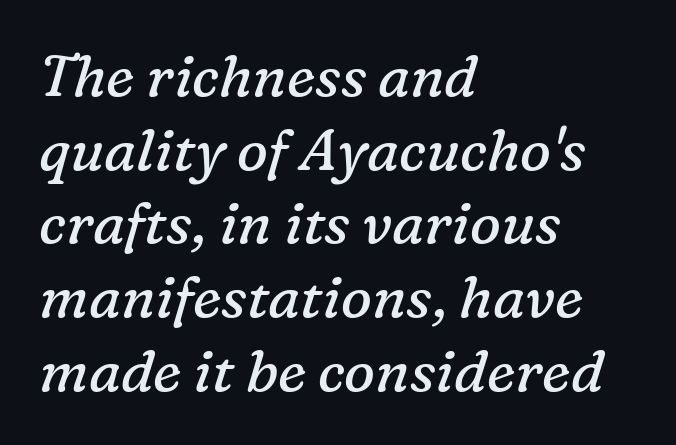
Italic: yes, the glyphs are oblique. Has an underline been added? It has not. The paragraph shown leans on its left margin. The strokes are not fattened; the text isn't bold. Each letter keeps its own natural width here, so spacing adapts to shape. Regarding leading, the lines here are spaced in the standard way.
